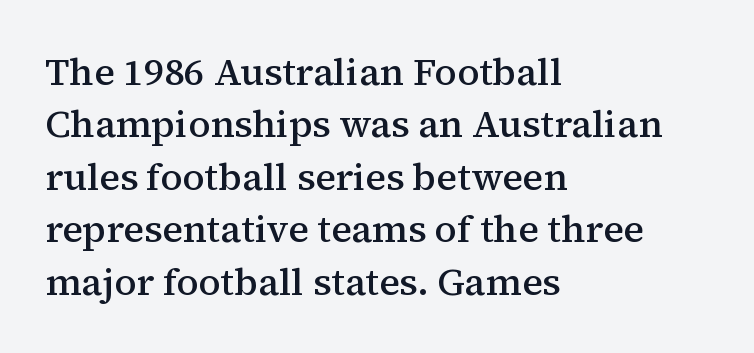
{"serif": "yes", "italic": "no", "bold": "semi", "weight": "semibold", "width": "normal", "stroke_contrast": "medium", "x_height": "medium", "monospaced": "no", "underline": "no", "align": "left", "line_spacing": "normal", "line_spacing_ratio": 1.38, "letter_spacing": "normal", "letter_spacing_em": 0.0, "glyph_px": 38}
